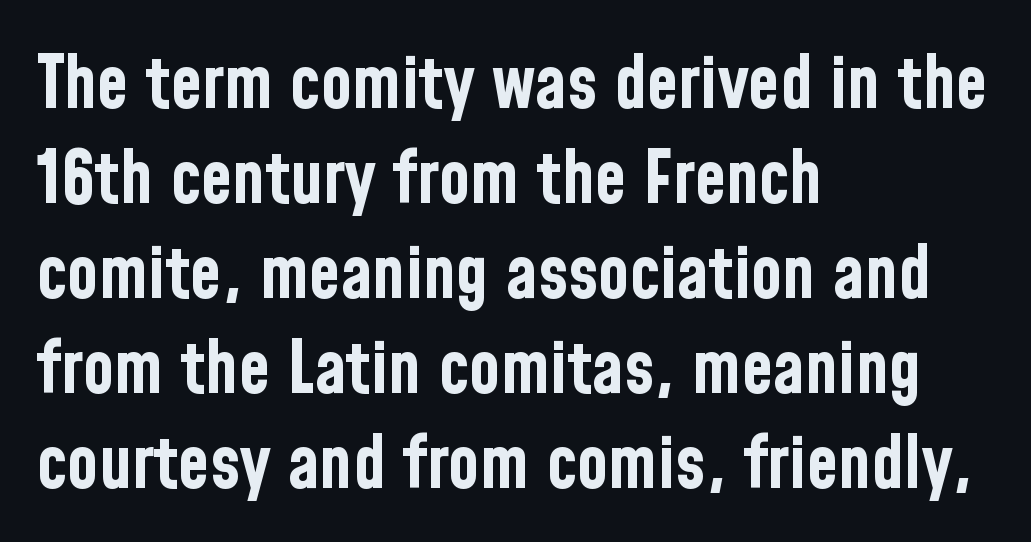
Q: Is the text bold? A: Yes.
Q: Is the text italic (slanted)? A: No, it is upright.
Q: Is the typeface a serif or a sans-serif typeface? A: Sans-serif.
Q: Is the text underlined? A: No.
Q: How is the paragraph aligned? A: Left-aligned.
Q: Is the spacing between letters normal or unusually wide? A: Normal.
Q: Is the spacing between lines tight, normal or loose? A: Normal.
Q: Width (condensed, normal, or wide)? A: Condensed.
Q: Stroke contrast? A: Low.
Q: x-height? A: Medium.
Q: Monospaced? A: No.
